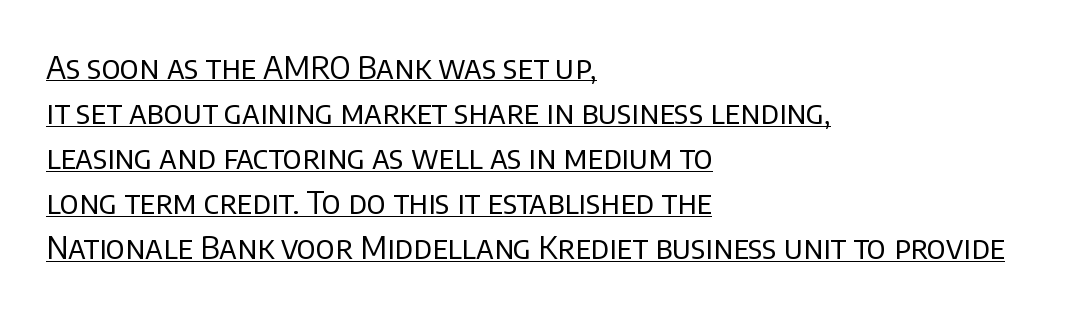
Each line starts at the same left margin while the right side varies. Is there any slant? The stems are plumb. The face used here appears with an underline applied. Spacing verdict: proportional, widths tailored to each character. Is the letter spacing exaggerated? No — it looks like the ordinary default.
